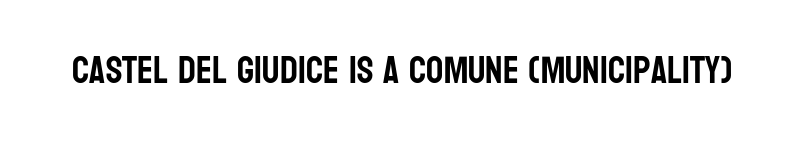
{"serif": "no", "italic": "no", "width": "condensed", "stroke_contrast": "low", "x_height": "large", "monospaced": "no", "underline": "no", "letter_spacing": "normal", "letter_spacing_em": 0.0, "glyph_px": 38}
